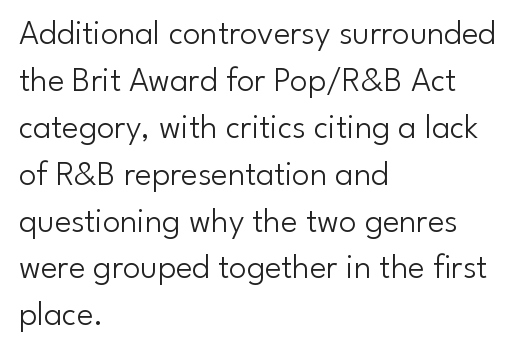
The tracking reads as untouched default to a designer's eye. The space directly below the letters is spotless. The type family on display is of the sans-serif kind. A roman cut, with each character standing at attention. A normal amount of white space separates one row of letters from the next.
